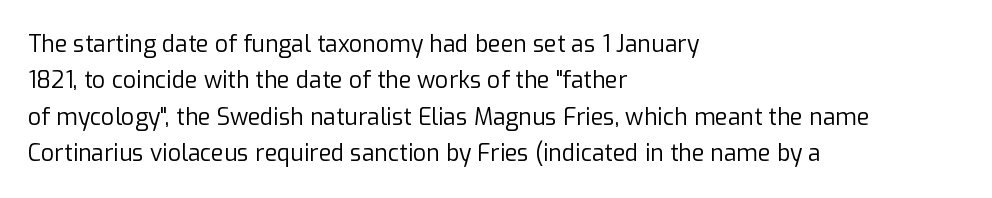
The image shows 23 px text type, upright; set left-aligned, normal line spacing (1.58x), normal letter spacing, not underlined.
